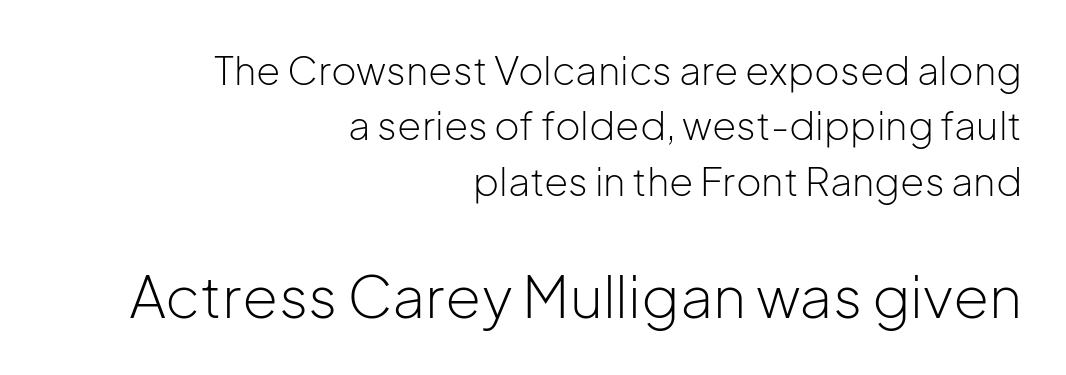
Q: Is the text bold? A: No.
Q: Is the text italic (slanted)? A: No, it is upright.
Q: Is the typeface a serif or a sans-serif typeface? A: Sans-serif.
Q: Is the text underlined? A: No.
Q: How is the paragraph aligned? A: Right-aligned.
Q: Is the spacing between letters normal or unusually wide? A: Normal.
Q: Is the spacing between lines tight, normal or loose? A: Normal.
Q: Which block of text is set in a larger size, the first (top) or the second (bottom)? A: The second (bottom) one.
Q: Width (condensed, normal, or wide)? A: Normal.
Q: Stroke contrast? A: Low.
Q: x-height? A: Medium.
Q: Monospaced? A: No.
